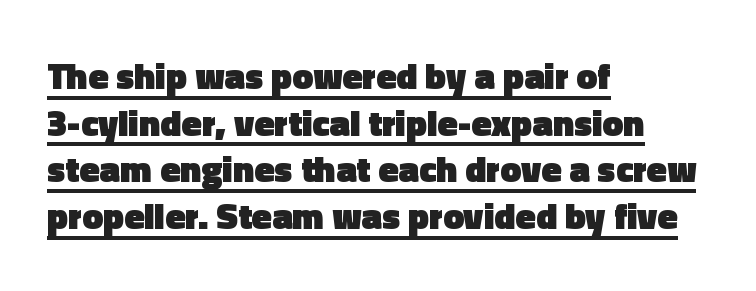
{"serif": "no", "italic": "no", "bold": "yes", "weight": "heavy", "width": "normal", "x_height": "medium", "monospaced": "no", "underline": "yes", "align": "left", "line_spacing": "normal", "line_spacing_ratio": 1.26, "letter_spacing": "normal", "letter_spacing_em": 0.0, "glyph_px": 37}
